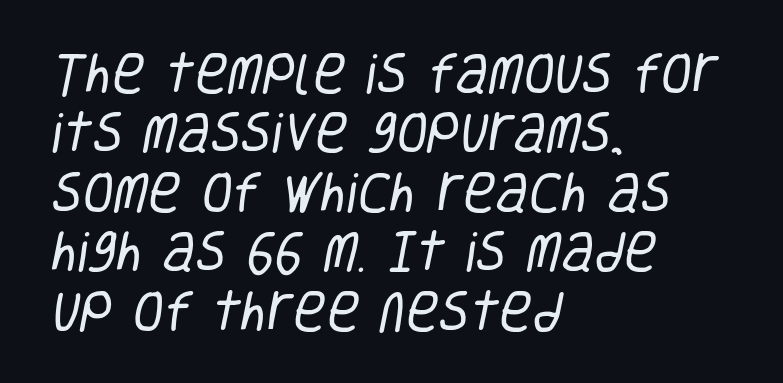
The image shows 45 px regular-weight, condensed sans-serif type; set left-aligned, normal line spacing (1.32x), normal letter spacing, not underlined; low stroke contrast and a large x-height.
